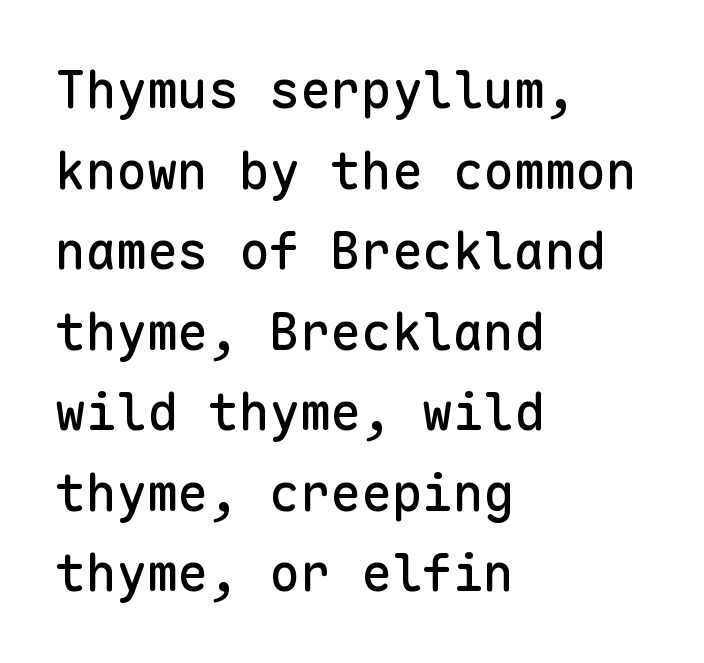
{"serif": "no", "italic": "no", "width": "normal", "stroke_contrast": "low", "x_height": "medium", "monospaced": "yes", "underline": "no", "align": "left", "line_spacing": "normal", "line_spacing_ratio": 1.58, "letter_spacing": "normal", "letter_spacing_em": 0.0, "glyph_px": 51}
